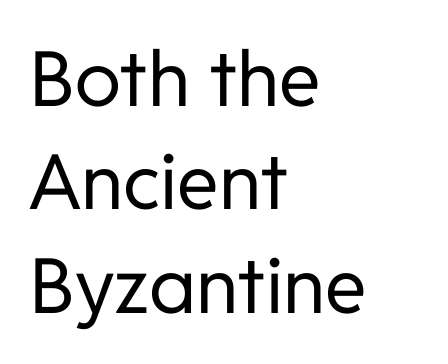
Q: Is the text bold? A: No.
Q: Is the text italic (slanted)? A: No, it is upright.
Q: Is the typeface a serif or a sans-serif typeface? A: Sans-serif.
Q: Is the text underlined? A: No.
Q: How is the paragraph aligned? A: Left-aligned.
Q: Is the spacing between letters normal or unusually wide? A: Normal.
Q: Is the spacing between lines tight, normal or loose? A: Normal.
Q: Width (condensed, normal, or wide)? A: Normal.
Q: Stroke contrast? A: Low.
Q: x-height? A: Medium.
Q: Monospaced? A: No.
